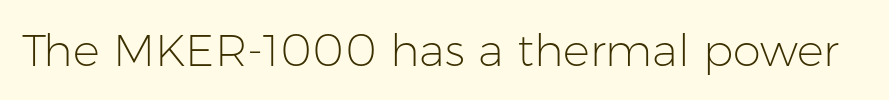
The text was rendered using a sans face with plain stroke endings. Tracking value appears to be zero — textbook default spacing. The cut favours lightness, reaching ordinary text weight at its darkest. This is the regular roman posture of the typeface. Spacing verdict: proportional, widths tailored to each character.
